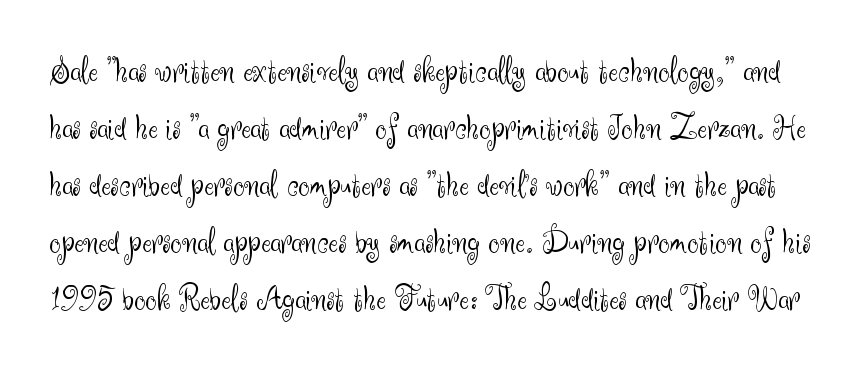
The image shows 36 px light sans-serif type, upright; set normal line spacing (1.58x), normal letter spacing, not underlined; medium stroke contrast and a small x-height.
